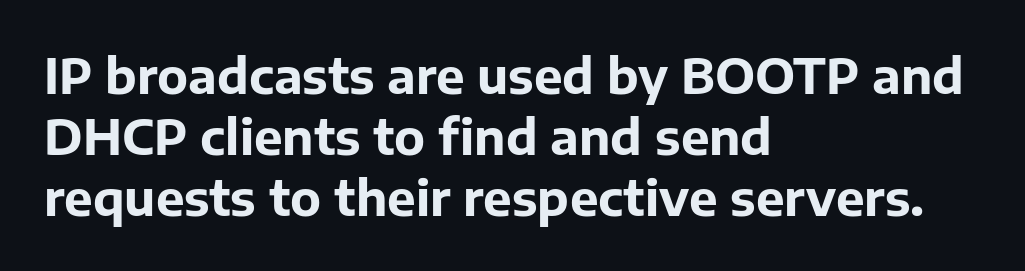
Q: Is the text bold? A: Yes.
Q: Is the text italic (slanted)? A: No, it is upright.
Q: Is the typeface a serif or a sans-serif typeface? A: Sans-serif.
Q: Is the text underlined? A: No.
Q: How is the paragraph aligned? A: Left-aligned.
Q: Is the spacing between letters normal or unusually wide? A: Normal.
Q: Is the spacing between lines tight, normal or loose? A: Normal.
Q: Width (condensed, normal, or wide)? A: Normal.
Q: Stroke contrast? A: Low.
Q: x-height? A: Medium.
Q: Monospaced? A: No.
